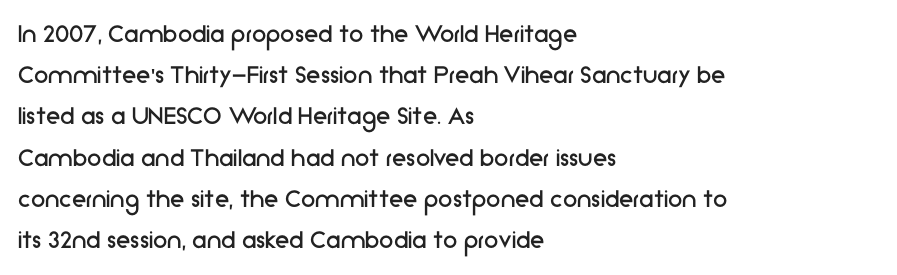
Q: Is the text bold? A: No.
Q: Is the text italic (slanted)? A: No, it is upright.
Q: Is the typeface a serif or a sans-serif typeface? A: Sans-serif.
Q: Is the text underlined? A: No.
Q: How is the paragraph aligned? A: Left-aligned.
Q: Is the spacing between letters normal or unusually wide? A: Normal.
Q: Is the spacing between lines tight, normal or loose? A: Normal.
Q: Width (condensed, normal, or wide)? A: Normal.
Q: Stroke contrast? A: Low.
Q: x-height? A: Medium.
Q: Monospaced? A: No.
